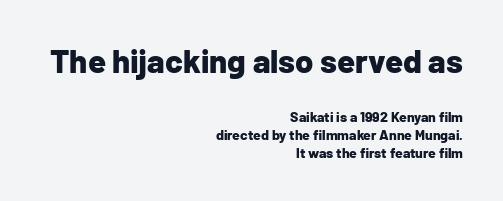
The passage shown has conventional tracking throughout. Regular leading. Every letter is thick-stroked: bold, no question. Serif or sans? Sans — the stroke terminals are bare.
